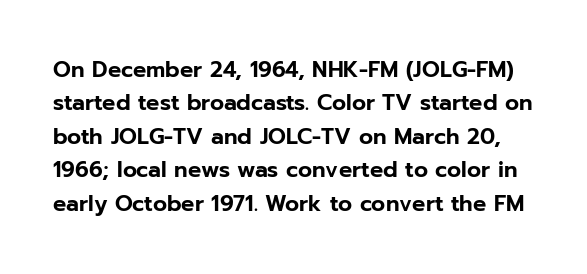
Summary of vertical rhythm: regular, with standard interline spacing. Descenders hang freely into open space. The face used here is rendered with its standard letterfit. Nope, not italic — everything's standing straight.
